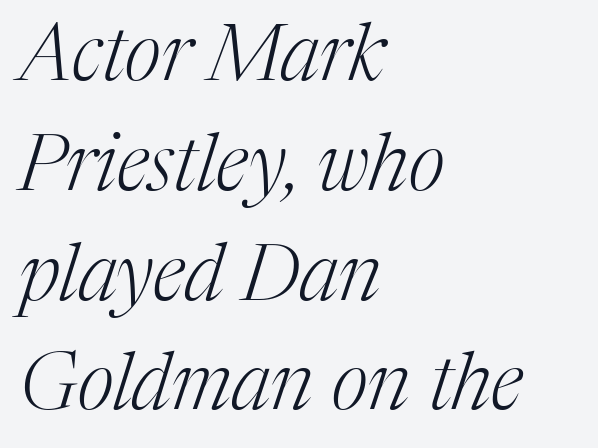
The image shows 79 px light serif type, italic (leaning right); set left-aligned, normal line spacing (1.39x), normal letter spacing, not underlined; medium stroke contrast and a medium x-height.
